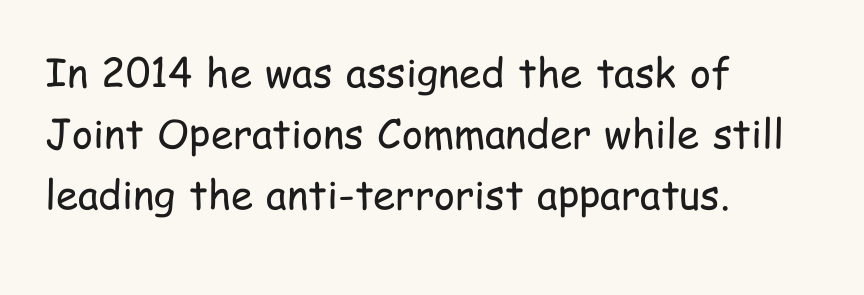
{"serif": "no", "italic": "no", "bold": "no", "weight": "regular", "width": "condensed", "stroke_contrast": "low", "x_height": "medium", "monospaced": "no", "underline": "no", "align": "left", "line_spacing": "normal", "line_spacing_ratio": 1.52, "letter_spacing": "normal", "letter_spacing_em": 0.0, "glyph_px": 40}
